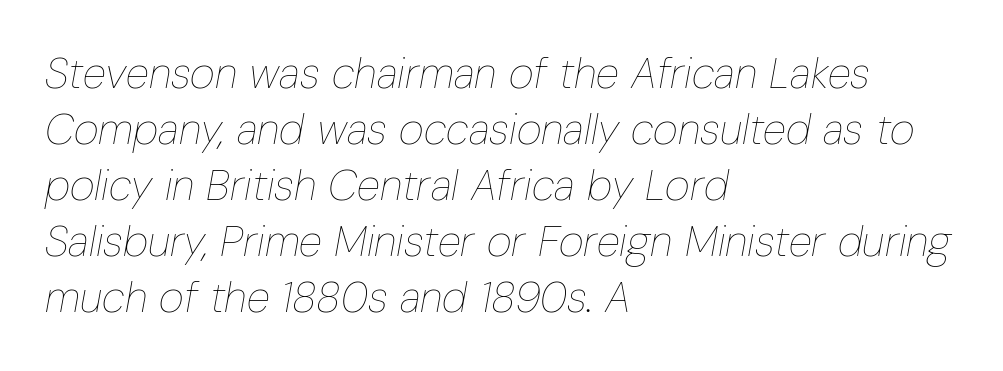
{"italic": "yes", "lean": "right", "slant_degrees": 10, "bold": "no", "weight": "thin", "width": "condensed", "stroke_contrast": "low", "x_height": "medium", "monospaced": "no", "underline": "no", "align": "left", "line_spacing": "normal", "line_spacing_ratio": 1.3, "letter_spacing": "normal", "letter_spacing_em": 0.0, "glyph_px": 43}
